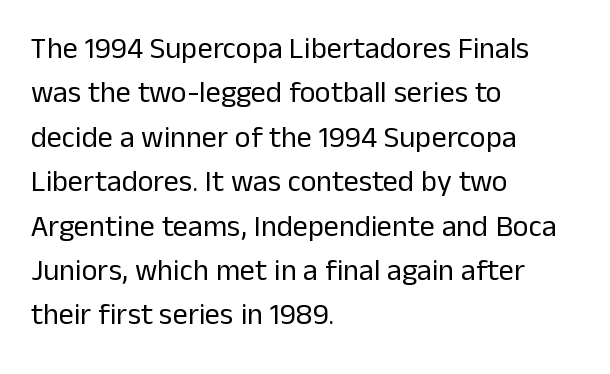
The image shows 30 px regular-weight sans-serif type, upright; set left-aligned, normal line spacing (1.48x), normal letter spacing, not underlined; low stroke contrast and a medium x-height.
